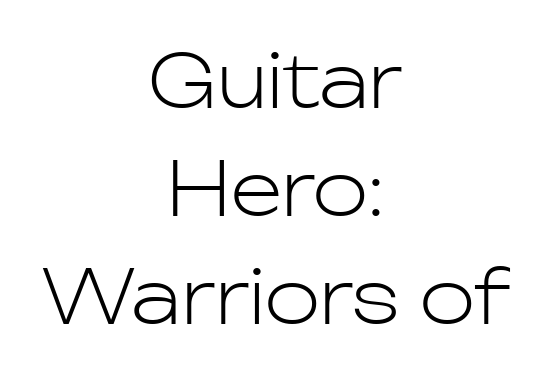
Notice how descenders clear the ascenders below comfortably — that's standard leading. Check the space under the baseline: it is left empty. Both edges are ragged and mirror each other, which tells us the setting is centered. Is the stroke heavy? The answer is a plain regular-or-lighter.
